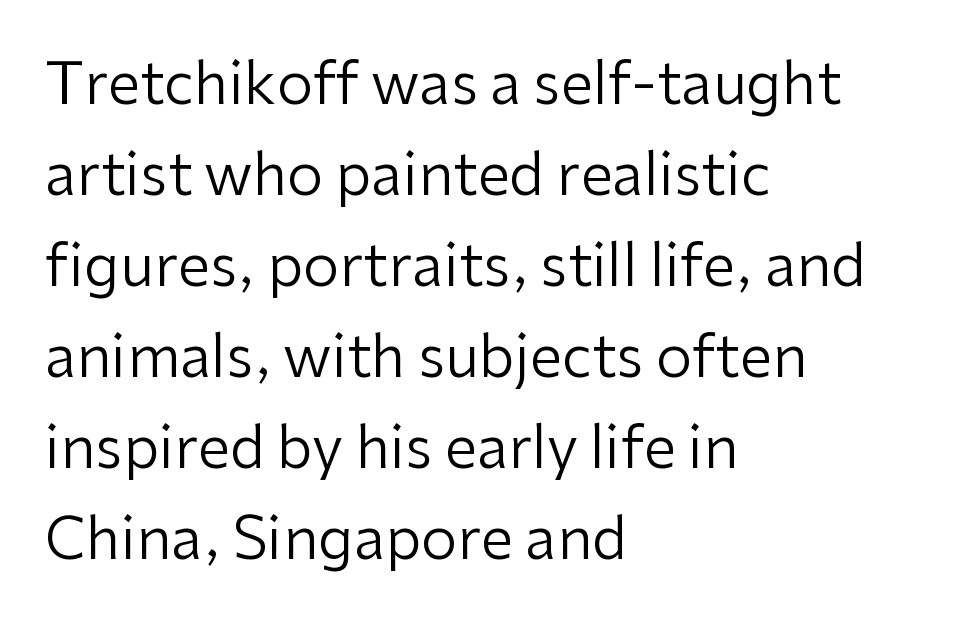
Q: Is the text bold? A: No.
Q: Is the text italic (slanted)? A: No, it is upright.
Q: Is the typeface a serif or a sans-serif typeface? A: Sans-serif.
Q: Is the text underlined? A: No.
Q: How is the paragraph aligned? A: Left-aligned.
Q: Is the spacing between letters normal or unusually wide? A: Normal.
Q: Is the spacing between lines tight, normal or loose? A: Normal.
Q: Width (condensed, normal, or wide)? A: Normal.
Q: Stroke contrast? A: Low.
Q: x-height? A: Medium.
Q: Monospaced? A: No.
